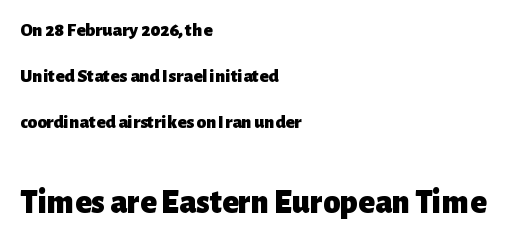
Q: Is the text bold? A: Yes.
Q: Is the text italic (slanted)? A: No, it is upright.
Q: Is the typeface a serif or a sans-serif typeface? A: Sans-serif.
Q: Is the text underlined? A: No.
Q: How is the paragraph aligned? A: Left-aligned.
Q: Is the spacing between letters normal or unusually wide? A: Normal.
Q: Is the spacing between lines tight, normal or loose? A: Loose.
Q: Which block of text is set in a larger size, the first (top) or the second (bottom)? A: The second (bottom) one.
Q: Width (condensed, normal, or wide)? A: Normal.
Q: Stroke contrast? A: Low.
Q: x-height? A: Medium.
Q: Monospaced? A: No.
